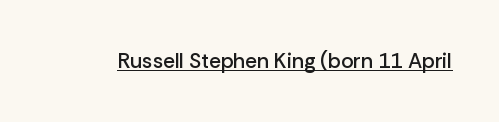
Upright lettering throughout. Nothing unusual about the tracking: characters are spaced as the font intends. This sample carries an underscore along the baseline area. How heavy is the stroke? Medium-heavy — a semibold, shy of bold.
